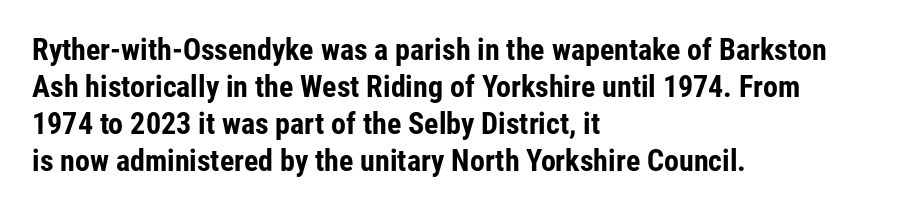
The image shows 30 px bold, condensed sans-serif type, upright; set left-aligned, line spacing 1.23x, normal letter spacing, not underlined; low stroke contrast and a medium x-height.
